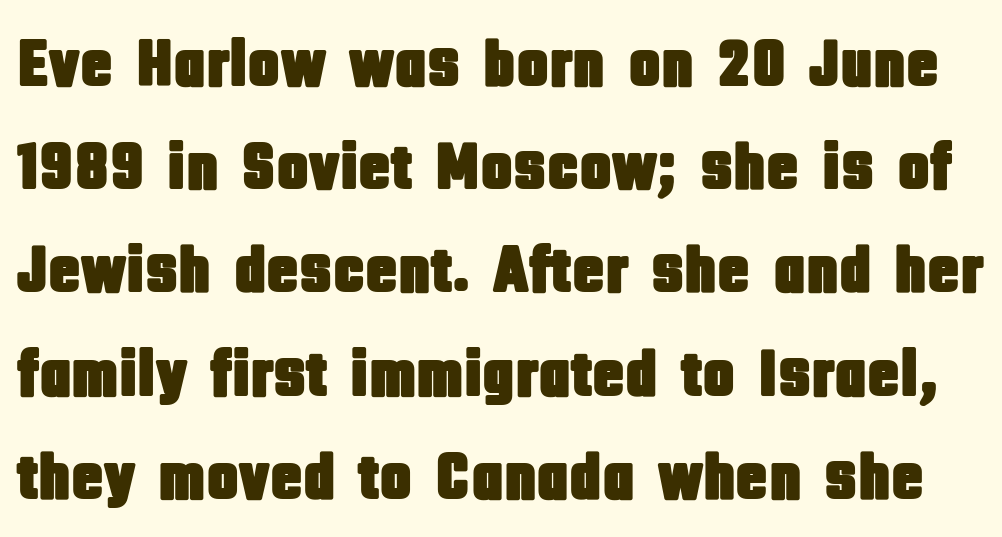
The image shows 67 px condensed sans-serif type, upright; set normal line spacing (1.54x), normal letter spacing, not underlined; low stroke contrast and a large x-height.
